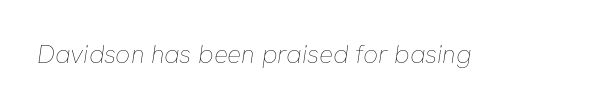
Q: Is the text bold? A: No.
Q: Is the text italic (slanted)? A: Yes, it leans right by about 8 degrees.
Q: Is the text underlined? A: No.
Q: Is the spacing between letters normal or unusually wide? A: Normal.
